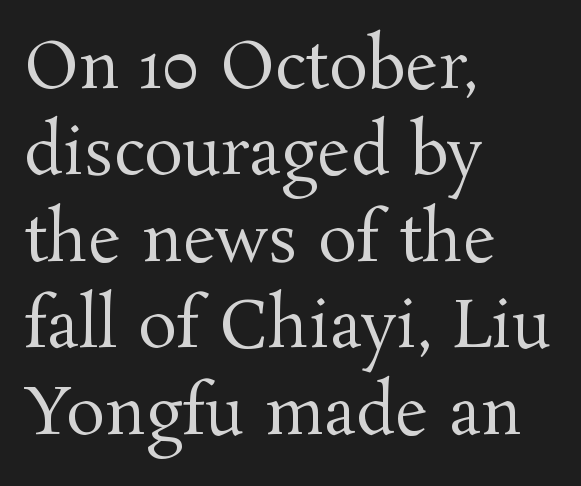
{"serif": "yes", "italic": "no", "bold": "no", "weight": "regular", "width": "normal", "stroke_contrast": "medium", "x_height": "medium", "monospaced": "no", "underline": "no", "align": "left", "line_spacing": "normal", "line_spacing_ratio": 1.33, "letter_spacing": "normal", "letter_spacing_em": 0.0, "glyph_px": 65}
